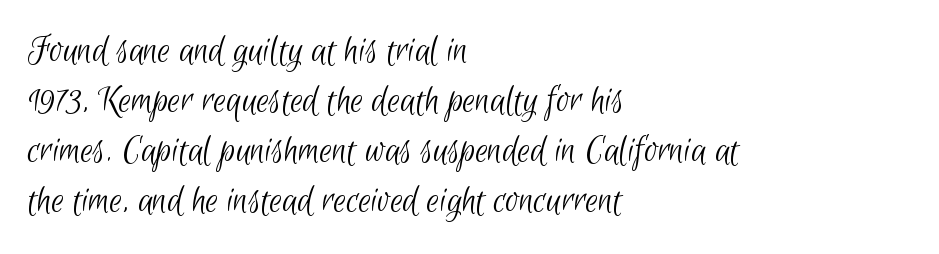
Q: Is the text bold? A: No.
Q: Is the typeface a serif or a sans-serif typeface? A: Sans-serif.
Q: Is the text underlined? A: No.
Q: How is the paragraph aligned? A: Left-aligned.
Q: Is the spacing between letters normal or unusually wide? A: Normal.
Q: Is the spacing between lines tight, normal or loose? A: Normal.
Q: Width (condensed, normal, or wide)? A: Condensed.
Q: Stroke contrast? A: Low.
Q: x-height? A: Small.
Q: Monospaced? A: No.
